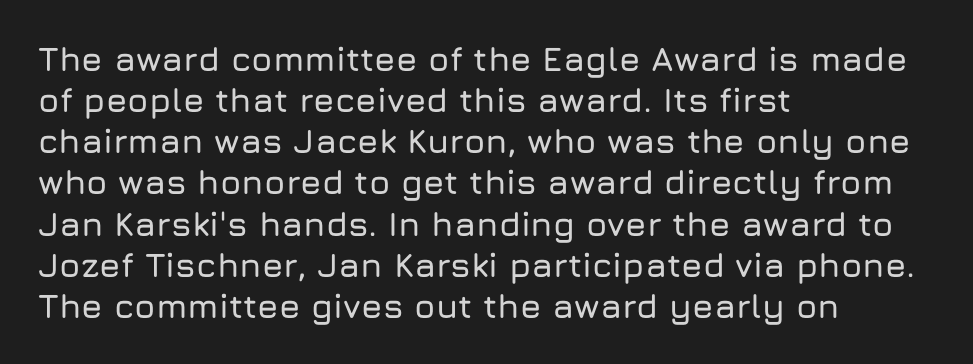
The setting favours the left margin, as ordinary paragraphs usually do. Here the designer chose a conventional face with non-uniform glyph widths. The letters stand upright; this is a roman face. Classification — sans serif. Tracking value appears to be zero — textbook default spacing.
